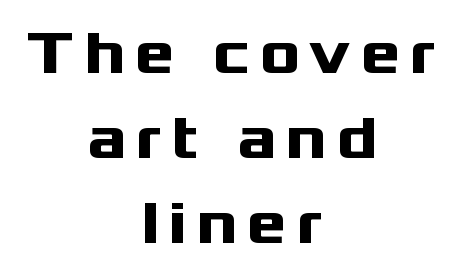
{"serif": "no", "italic": "no", "bold": "yes", "weight": "heavy", "width": "wide", "stroke_contrast": "medium", "x_height": "medium", "monospaced": "no", "underline": "no", "align": "center", "line_spacing": "normal", "line_spacing_ratio": 1.39, "glyph_px": 61}
